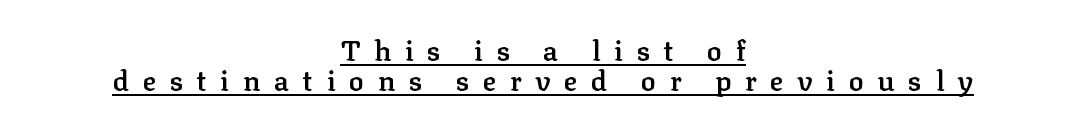
The image shows 28 px semibold serif type, upright; set centered, tight line spacing (1.08x), unusually wide letter spacing (+0.49 em), underlined; low stroke contrast and a medium x-height.
